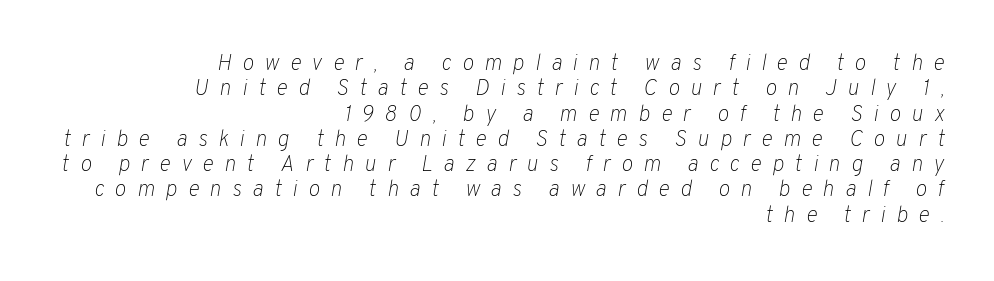
{"italic": "yes", "lean": "right", "slant_degrees": 10, "bold": "no", "underline": "no", "align": "right", "line_spacing": "tight", "line_spacing_ratio": 1.15, "letter_spacing": "wide", "letter_spacing_em": 0.49, "glyph_px": 22}
